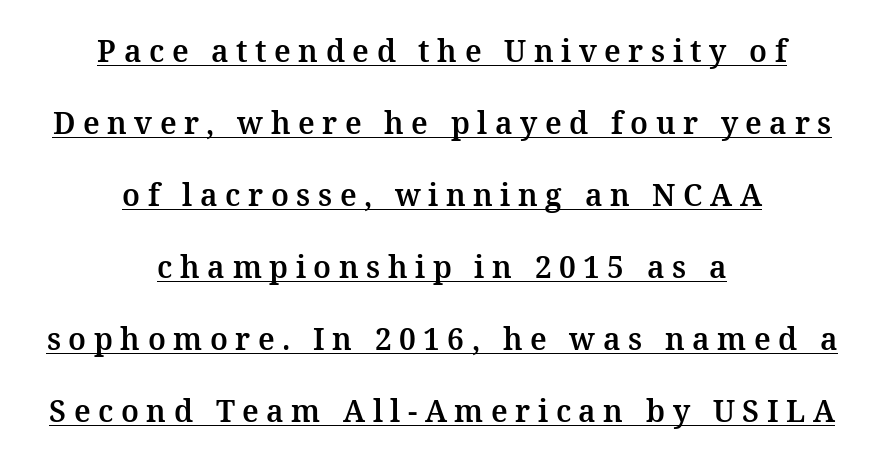
Each letter's strokes conclude with small projecting serifs. The glyphs are accompanied by a horizontal stroke just below them. Summary of vertical rhythm: relaxed, with wide interline spacing. Short and long lines alike share a common midpoint. Note the varied advance widths — an 'i' is clearly narrower than an 'm'.
